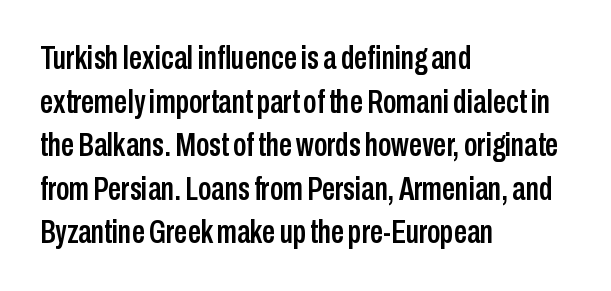
Check where the strokes stop: nothing finishes them off — pure sans. The area under the type is left untouched. In CSS terms this would be text-align: left. A typesetter would call this proportional, since set widths differ per character.
